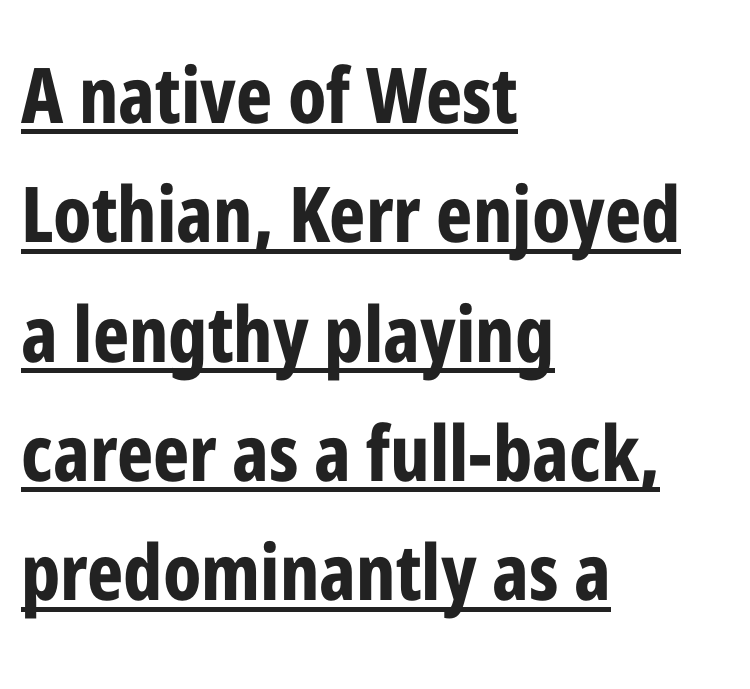
The characters look thick and weighty, a clear bold. Has an underline been added? It has. When letters stand straight like this, we call the style roman or upright. Do the characters align in a grid? No, the font is proportional. Layout note: lines flush left.
